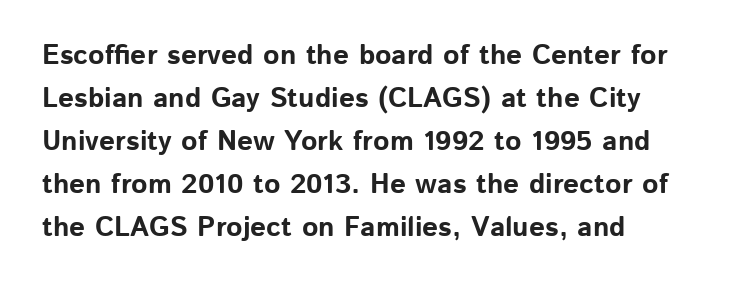
Each new line begins a customary step beneath the previous one. The rendering uses natural spacing where letterforms have individual widths. The axis of the letterforms is exactly vertical. The letters are bold, with thick, heavy strokes.
